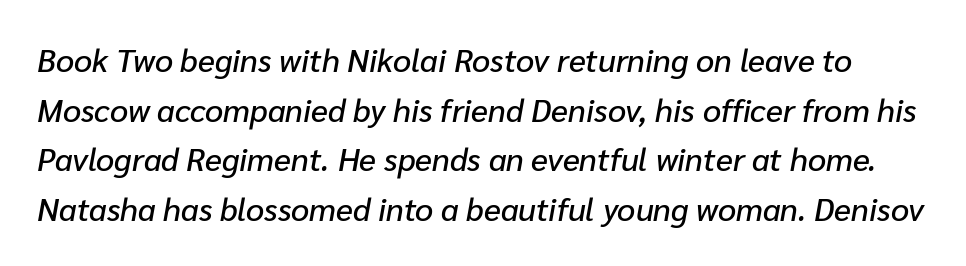
The image shows 32 px text type, italic (leaning right); set normal line spacing (1.55x), normal letter spacing, not underlined; low stroke contrast and a medium x-height.
